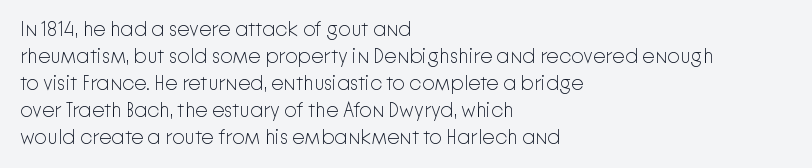
{"italic": "no", "bold": "no", "underline": "no", "align": "left", "line_spacing": "normal", "line_spacing_ratio": 1.35, "letter_spacing": "normal", "letter_spacing_em": 0.0, "glyph_px": 20}
